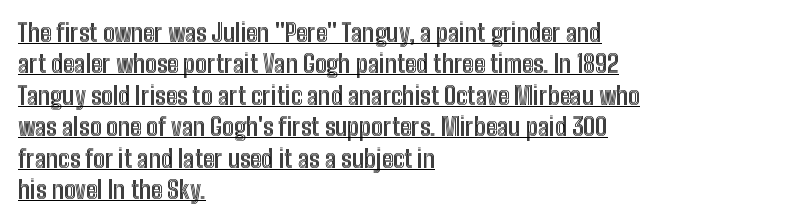
No italicization has been applied; the sample stays upright. Which margin do the lines hug? The left one — the right edge is uneven. The horizontal fit of the characters is conventional and even. This is underlined copy, the kind a proofreader might mark for attention.
